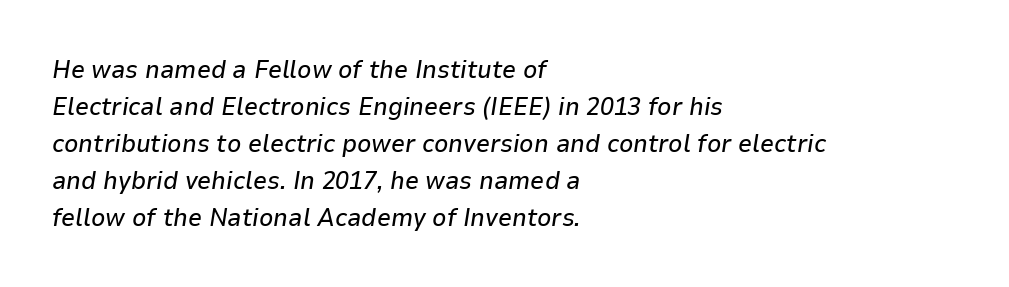
Has an underline been added? It has not. The rag falls on the right side of this text block. Tracking here is standard; glyphs follow each other at the usual distance. If you drew a line through each stem, it would be angled. Rows of type keep a routine distance in the vertical direction.
